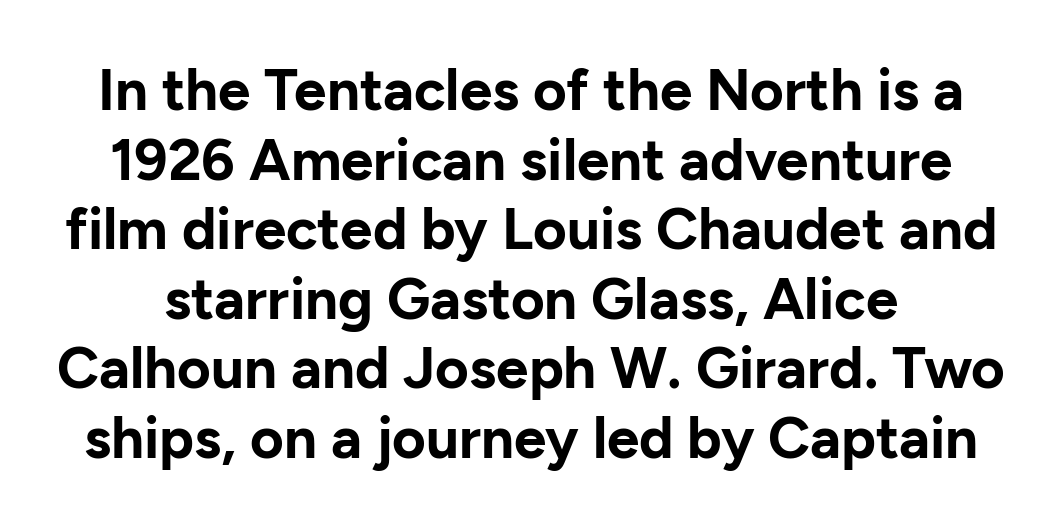
Font category for this specimen: sans-serif. Underline: absent. Proportional: the letters do not fall into vertical columns. Look at the tracking — it's just the regular setting, nothing added.
